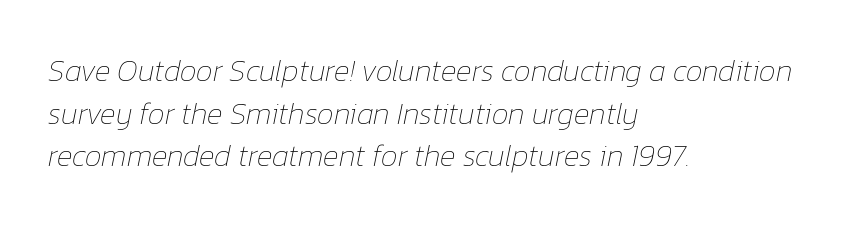
A bare baseline throughout the passage. One-word summary of the alignment: left. Italic? Definitely — the glyphs are oblique. No extra tracking has been applied to these lines. One glance says typical: line gaps are just what's usual.
